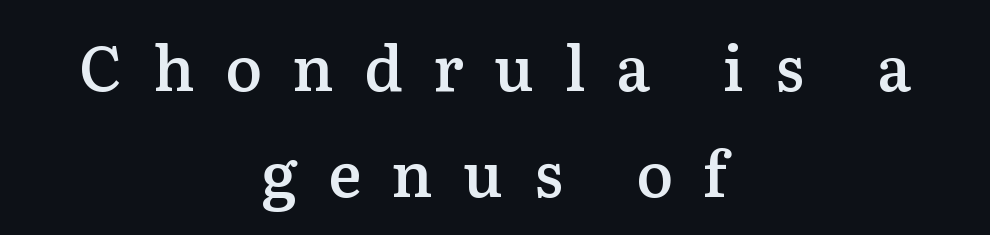
Q: Is the text bold? A: Semi-bold.
Q: Is the text italic (slanted)? A: No, it is upright.
Q: Is the typeface a serif or a sans-serif typeface? A: Serif.
Q: Is the text underlined? A: No.
Q: How is the paragraph aligned? A: Centered.
Q: Is the spacing between letters normal or unusually wide? A: Unusually wide.
Q: Width (condensed, normal, or wide)? A: Normal.
Q: Stroke contrast? A: Medium.
Q: x-height? A: Medium.
Q: Monospaced? A: No.
